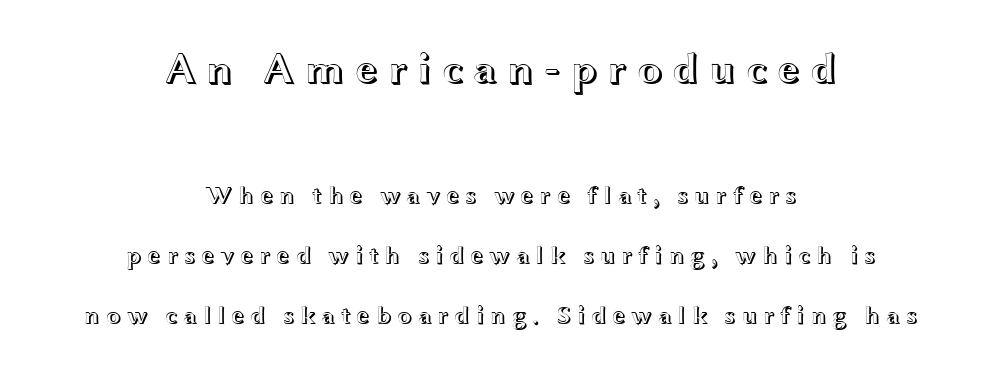
Type size steps down from the first block to the second. No italicization has been applied; the sample stays upright. Each line is balanced around a shared central axis. Glyph-to-glyph distance is far greater than everyday printed text. Rows of type keep a wide berth in the vertical direction. The area under the type is left untouched.
